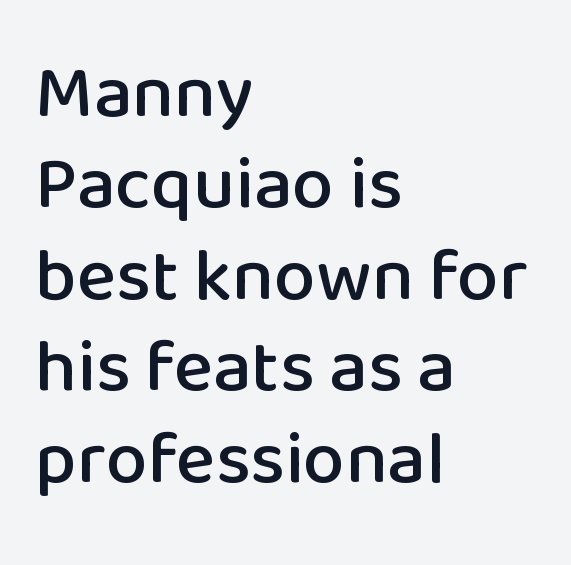
The image shows 75 px sans-serif type, upright; set left-aligned, line spacing 1.22x, normal letter spacing, not underlined; low stroke contrast and a medium x-height.
